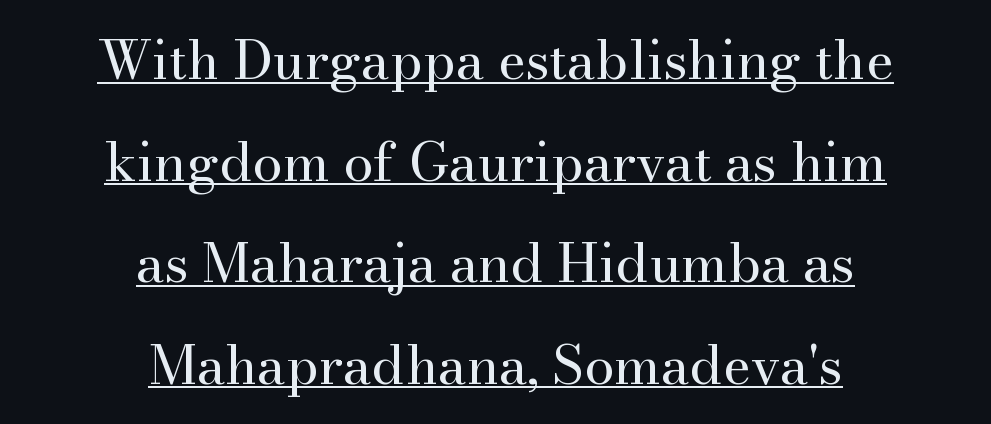
You can see a thin bar hugging the bottom of the glyphs. Is the block centered? Yes — each line is placed symmetrically about the middle. The type sits square on the baseline with zero lean. Character widths vary here, with narrow letters taking less room than wide ones. To sum up the face: it has serifs.
